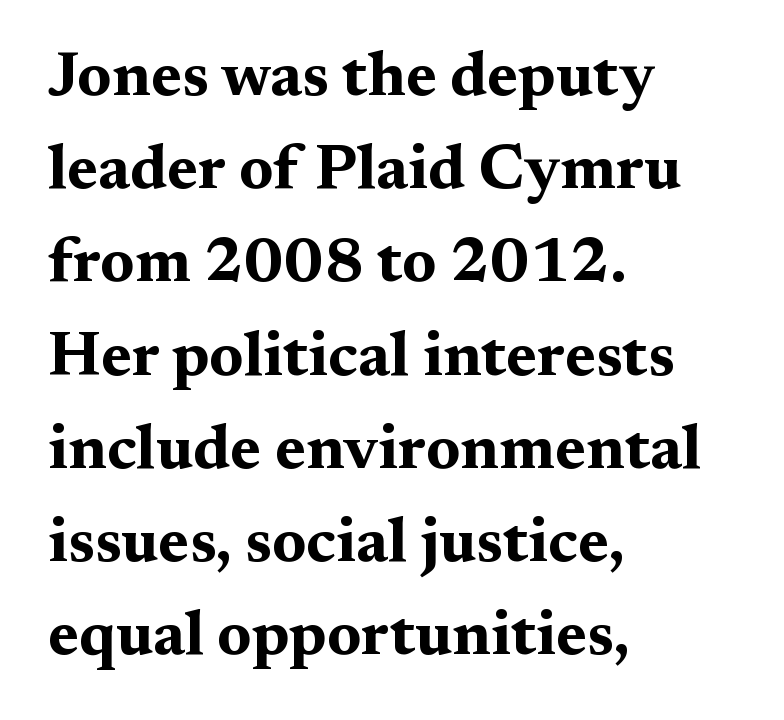
{"serif": "yes", "italic": "no", "bold": "yes", "weight": "bold", "width": "wide", "stroke_contrast": "medium", "x_height": "medium", "monospaced": "no", "underline": "no", "align": "left", "line_spacing": "normal", "line_spacing_ratio": 1.48, "letter_spacing": "normal", "letter_spacing_em": 0.0, "glyph_px": 63}
